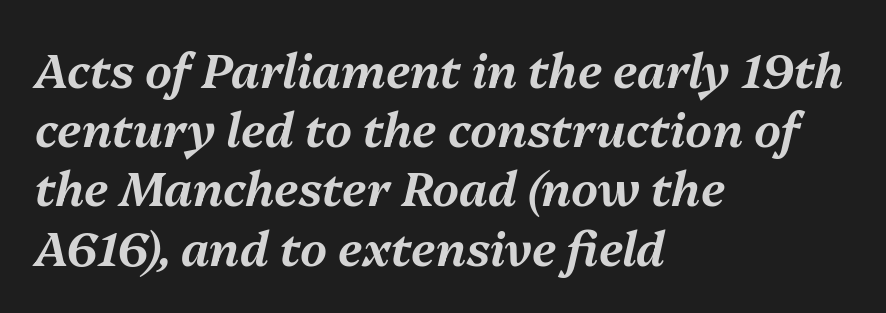
{"italic": "yes", "lean": "right", "slant_degrees": 13, "width": "normal", "stroke_contrast": "medium", "x_height": "medium", "monospaced": "no", "underline": "no", "align": "left", "line_spacing": "normal", "line_spacing_ratio": 1.26, "letter_spacing": "normal", "letter_spacing_em": 0.0, "glyph_px": 47}
